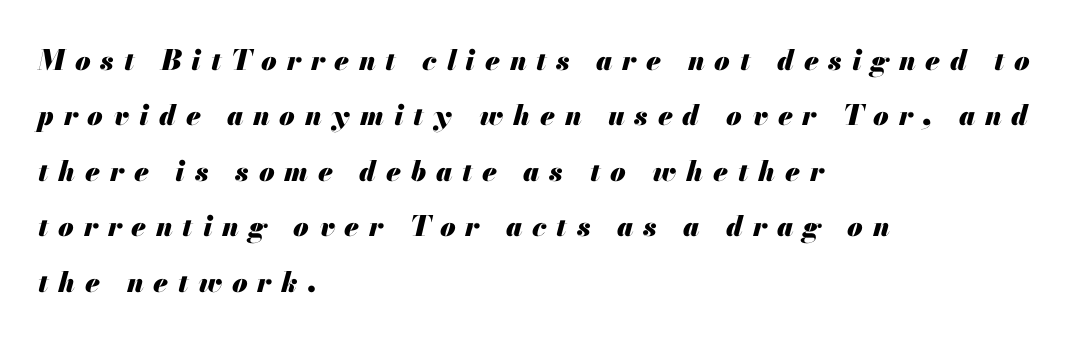
Q: Is the text bold? A: Yes.
Q: Is the text italic (slanted)? A: Yes, it leans right by about 13 degrees.
Q: Is the text underlined? A: No.
Q: How is the paragraph aligned? A: Left-aligned.
Q: Is the spacing between letters normal or unusually wide? A: Unusually wide.
Q: Is the spacing between lines tight, normal or loose? A: Loose.
Q: Width (condensed, normal, or wide)? A: Normal.
Q: Stroke contrast? A: Medium.
Q: x-height? A: Small.
Q: Monospaced? A: No.
